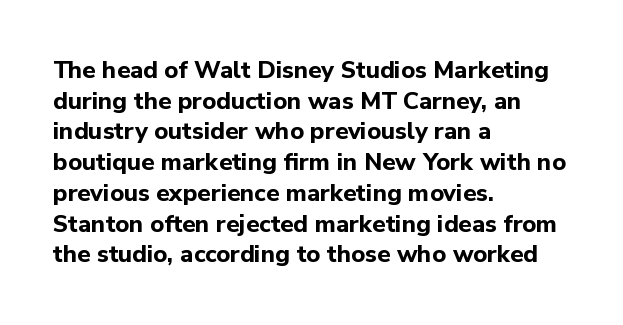
The image shows 24 px bold type, upright; set left-aligned, normal line spacing (1.28x), normal letter spacing, not underlined.
